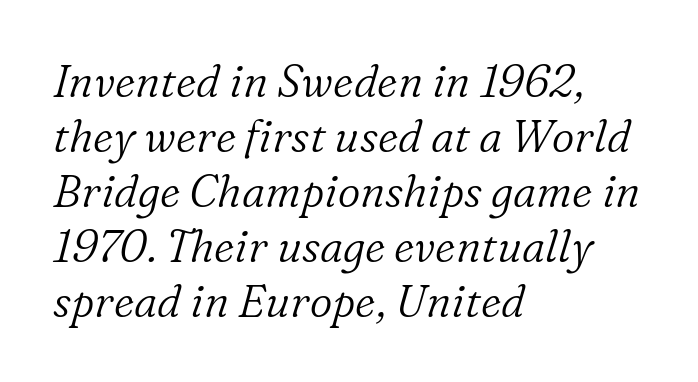
Q: Is the text bold? A: No.
Q: Is the text italic (slanted)? A: Yes, it leans right by about 16 degrees.
Q: Is the typeface a serif or a sans-serif typeface? A: Serif.
Q: Is the text underlined? A: No.
Q: How is the paragraph aligned? A: Left-aligned.
Q: Is the spacing between letters normal or unusually wide? A: Normal.
Q: Is the spacing between lines tight, normal or loose? A: Normal.
Q: Width (condensed, normal, or wide)? A: Normal.
Q: Stroke contrast? A: Low.
Q: x-height? A: Medium.
Q: Monospaced? A: No.
